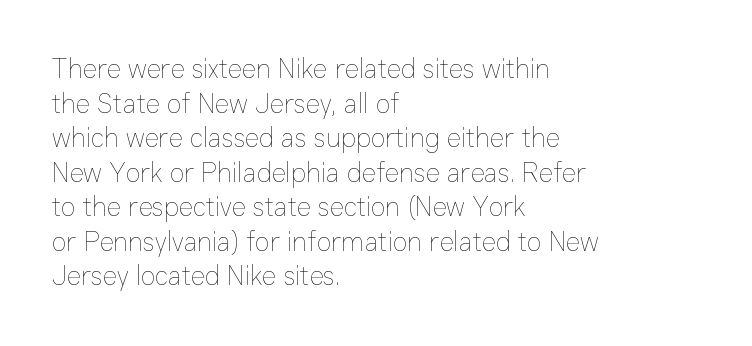
The block of text has a typical density, with ordinary space between rows. Which margin do the lines hug? The left one — the right edge is uneven. The space directly below the letters is spotless. This is the regular roman posture of the typeface. Does extra space separate the letters? No, they use regular spacing.
